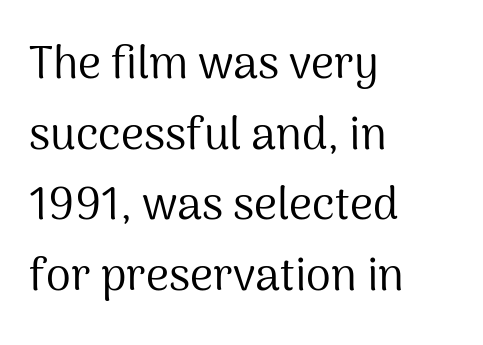
{"serif": "no", "italic": "no", "bold": "no", "weight": "regular", "width": "normal", "stroke_contrast": "medium", "x_height": "medium", "monospaced": "no", "underline": "no", "align": "left", "line_spacing": "normal", "line_spacing_ratio": 1.57, "letter_spacing": "normal", "letter_spacing_em": 0.0, "glyph_px": 45}
